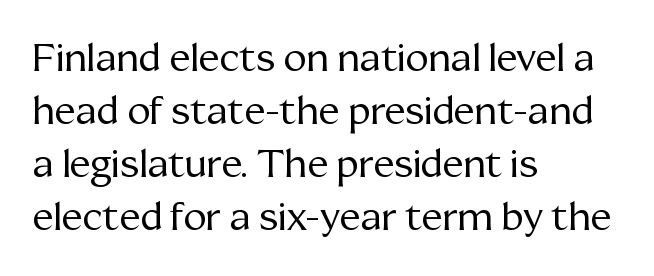
Leading matches the norm, producing a regular column. Weight: regular or lighter. Proportional: the letters do not fall into vertical columns. Letterform terminals end in serifs throughout the passage.
